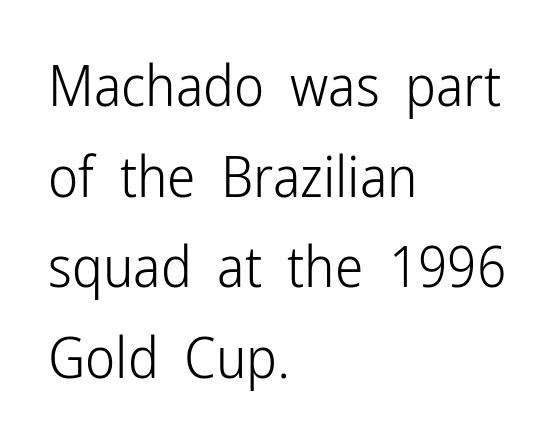
Default kerning and tracking; the words read as compact shapes. Where is the straight margin? On the left. This sample uses an upright cut, with every glyph sitting square on the baseline. The passage shown is typed in a proportional face where columns would drift.
